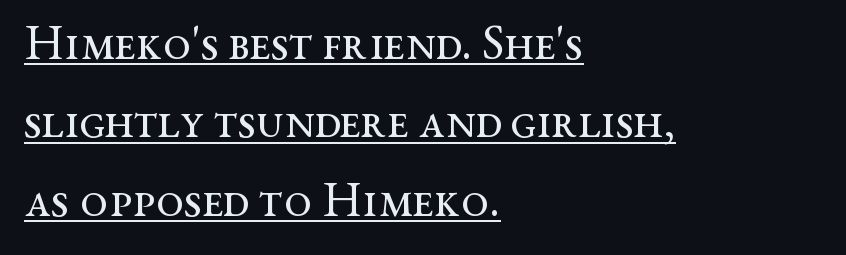
The image shows 49 px regular-weight, wide serif type, upright; set left-aligned, normal line spacing (1.6x), normal letter spacing, underlined; medium stroke contrast and a medium x-height.
